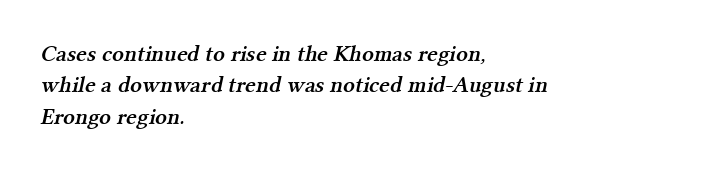
Q: Is the text bold? A: Semi-bold.
Q: Is the text underlined? A: No.
Q: How is the paragraph aligned? A: Left-aligned.
Q: Is the spacing between letters normal or unusually wide? A: Normal.
Q: Is the spacing between lines tight, normal or loose? A: Normal.
